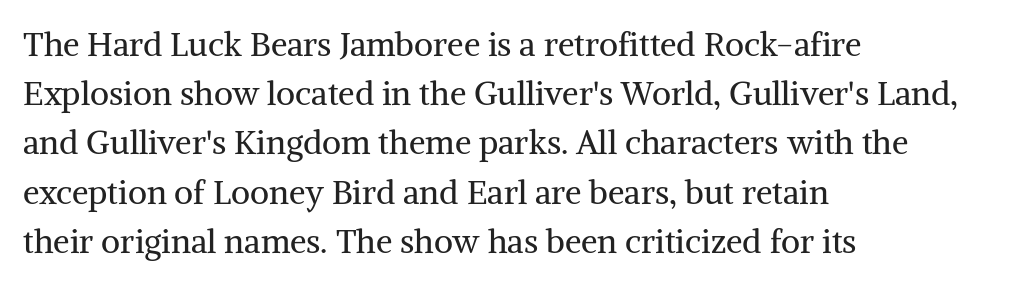
Q: Is the text bold? A: No.
Q: Is the text italic (slanted)? A: No, it is upright.
Q: Is the typeface a serif or a sans-serif typeface? A: Serif.
Q: Is the text underlined? A: No.
Q: How is the paragraph aligned? A: Left-aligned.
Q: Is the spacing between letters normal or unusually wide? A: Normal.
Q: Is the spacing between lines tight, normal or loose? A: Normal.
Q: Width (condensed, normal, or wide)? A: Normal.
Q: Stroke contrast? A: Medium.
Q: x-height? A: Medium.
Q: Monospaced? A: No.
